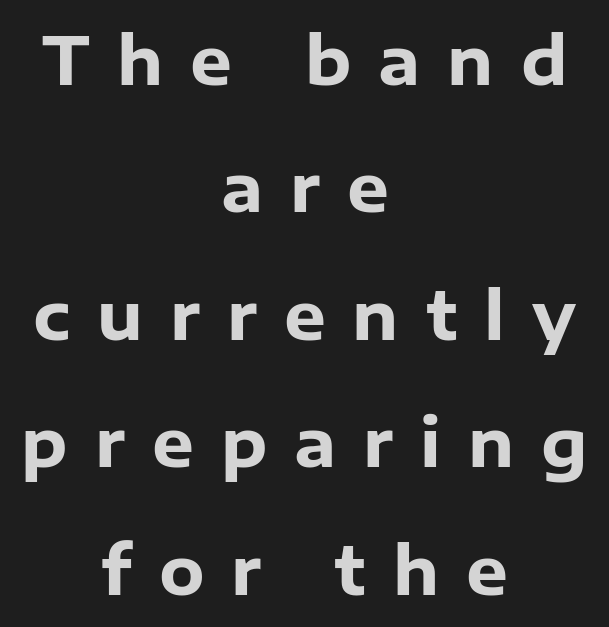
Q: Is the text bold? A: Yes.
Q: Is the text italic (slanted)? A: No, it is upright.
Q: Is the typeface a serif or a sans-serif typeface? A: Sans-serif.
Q: Is the text underlined? A: No.
Q: How is the paragraph aligned? A: Centered.
Q: Is the spacing between letters normal or unusually wide? A: Unusually wide.
Q: Is the spacing between lines tight, normal or loose? A: Loose.
Q: Width (condensed, normal, or wide)? A: Normal.
Q: Stroke contrast? A: Low.
Q: x-height? A: Medium.
Q: Monospaced? A: No.
